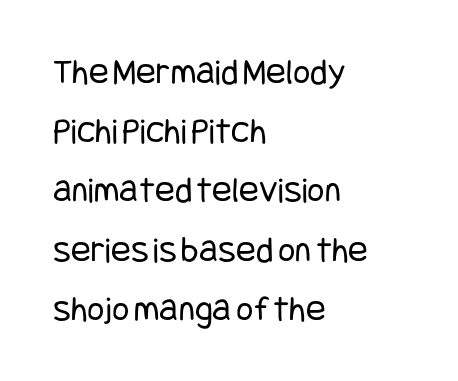
{"serif": "no", "italic": "no", "bold": "no", "weight": "regular", "width": "condensed", "stroke_contrast": "low", "x_height": "large", "underline": "no", "align": "left", "line_spacing": "normal", "line_spacing_ratio": 1.6, "letter_spacing": "normal", "letter_spacing_em": 0.0, "glyph_px": 37}
